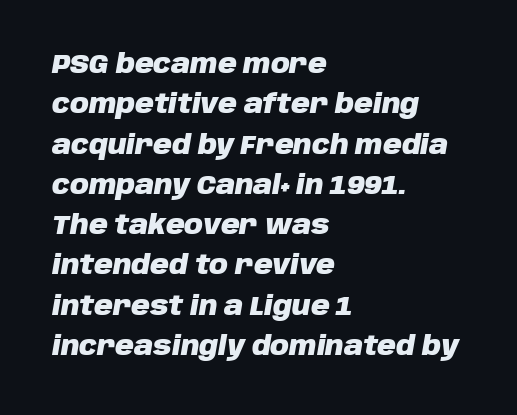
Students, observe: this is what conventionally led text looks like. Emphasis-style slanted type is in use. A clean baseline with only descenders dipping below it. Caption: standard tracking, unaltered. The passage shown is emphatically bold.
